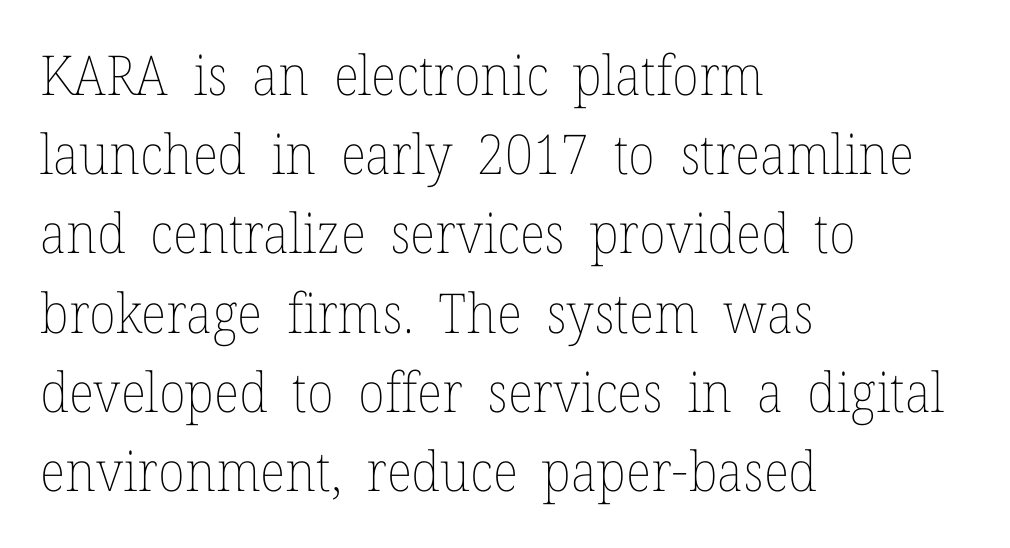
The image shows 55 px thin type, upright; set left-aligned, normal line spacing (1.44x), normal letter spacing, not underlined; low stroke contrast and a medium x-height.
